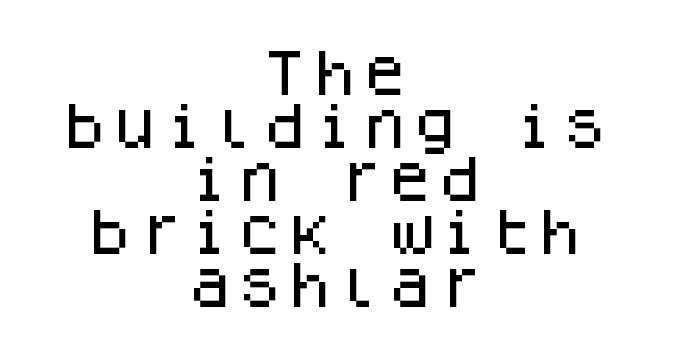
{"serif": "no", "italic": "no", "width": "normal", "stroke_contrast": "low", "x_height": "large", "monospaced": "yes", "underline": "no", "align": "center", "line_spacing": "tight", "line_spacing_ratio": 1.06, "letter_spacing": "normal", "letter_spacing_em": 0.0, "glyph_px": 50}
